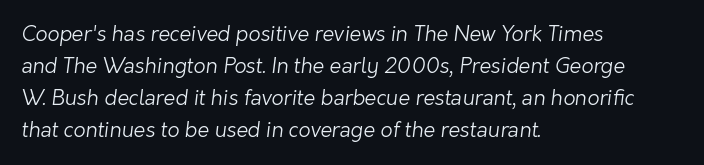
Counters stay open thanks to moderate or lighter strokes. Line spacing here is normal. Letters rest on an invisible, unmarked baseline. Tracking value appears to be zero — textbook default spacing. These lines are set flush left with a ragged right edge.
